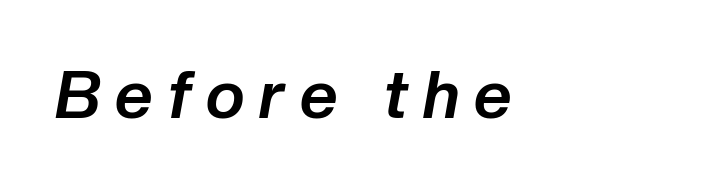
{"italic": "yes", "lean": "right", "slant_degrees": 10, "bold": "yes", "weight": "bold", "width": "normal", "stroke_contrast": "low", "x_height": "medium", "monospaced": "no", "underline": "no", "letter_spacing": "wide", "letter_spacing_em": 0.23, "glyph_px": 66}
